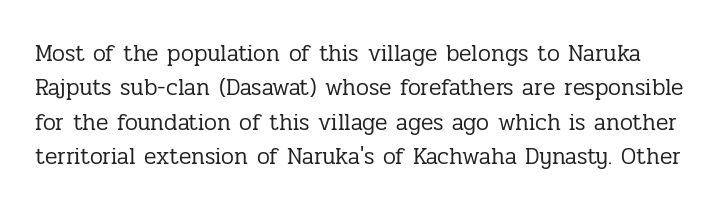
Rendered with straight, roman letterforms. Normally led — the rows are evenly, conventionally spaced. The weight tops out at a normal text grade. The line texture is even and compact thanks to regular tracking. Letters rest on an invisible, unmarked baseline.
